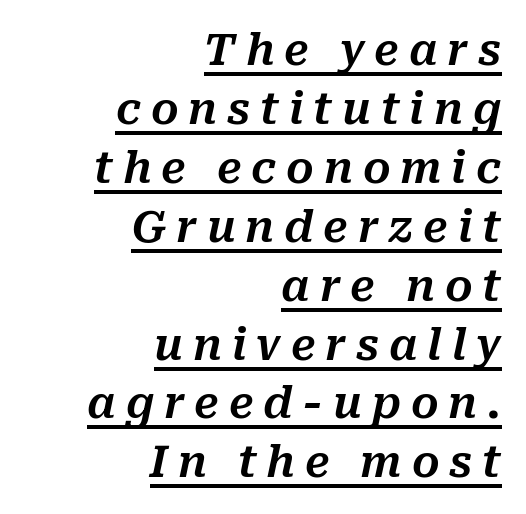
The image shows 43 px text type, italic (leaning right); set right-aligned, normal line spacing (1.37x), unusually wide letter spacing (+0.23 em), underlined; medium stroke contrast and a medium x-height.
